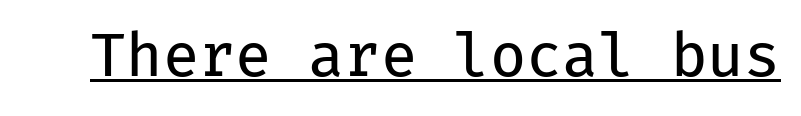
Q: Is the text bold? A: No.
Q: Is the text italic (slanted)? A: No, it is upright.
Q: Is the typeface a serif or a sans-serif typeface? A: Sans-serif.
Q: Is the text underlined? A: Yes.
Q: Is the spacing between letters normal or unusually wide? A: Normal.
Q: Width (condensed, normal, or wide)? A: Normal.
Q: Stroke contrast? A: Low.
Q: x-height? A: Medium.
Q: Monospaced? A: Yes.
